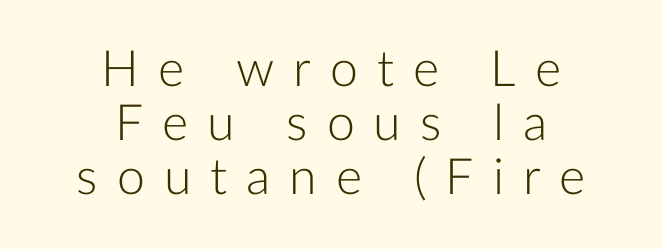
The type family on display is of the sans-serif kind. One glance says dense: line gaps are narrower than usual. This rendering features lettering with no underline. Which margin do the lines hug? Neither — every line sits in the middle. Here the glyphs are tracked loosely, breaking word shapes into spaced letters.
